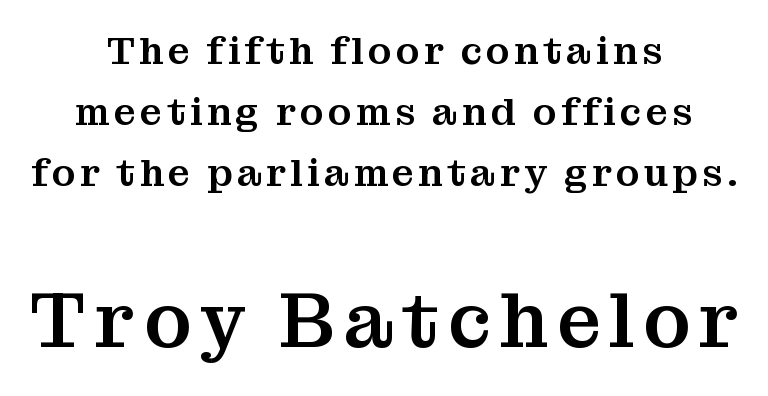
Q: Is the text italic (slanted)? A: No, it is upright.
Q: Is the typeface a serif or a sans-serif typeface? A: Serif.
Q: Is the text underlined? A: No.
Q: How is the paragraph aligned? A: Centered.
Q: Is the spacing between lines tight, normal or loose? A: Normal.
Q: Which block of text is set in a larger size, the first (top) or the second (bottom)? A: The second (bottom) one.
Q: Width (condensed, normal, or wide)? A: Normal.
Q: Stroke contrast? A: Medium.
Q: x-height? A: Medium.
Q: Monospaced? A: No.
